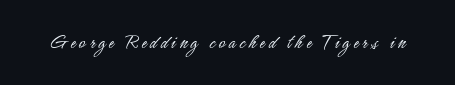
Q: Is the text bold? A: No.
Q: Is the text italic (slanted)? A: Yes.
Q: Is the text underlined? A: No.
